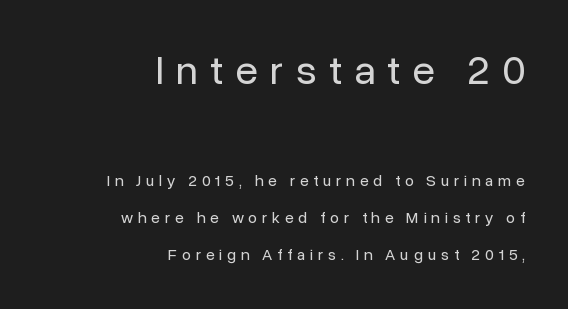
The typography opts for an upright posture over an oblique one. This sample has the flowing, uneven cadence of proportional lettering. Nothing sits at the stroke ends, so this counts as sans-serif. The strokes are not fattened; the text isn't bold. Typeset ragged left — the right edge is the straight one.
